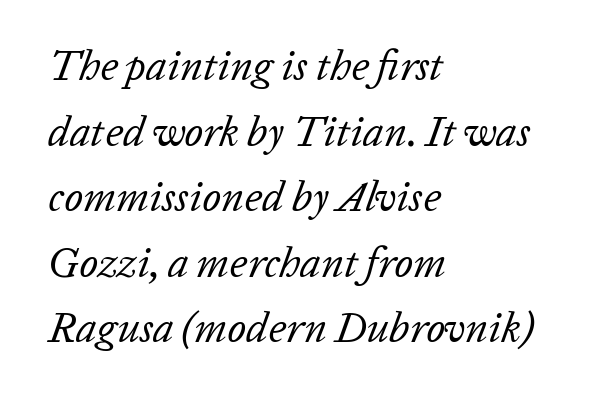
Q: Is the text bold? A: No.
Q: Is the text italic (slanted)? A: Yes, it leans right by about 20 degrees.
Q: Is the text underlined? A: No.
Q: How is the paragraph aligned? A: Left-aligned.
Q: Is the spacing between letters normal or unusually wide? A: Normal.
Q: Is the spacing between lines tight, normal or loose? A: Normal.
Q: Width (condensed, normal, or wide)? A: Normal.
Q: Stroke contrast? A: Low.
Q: x-height? A: Medium.
Q: Monospaced? A: No.
